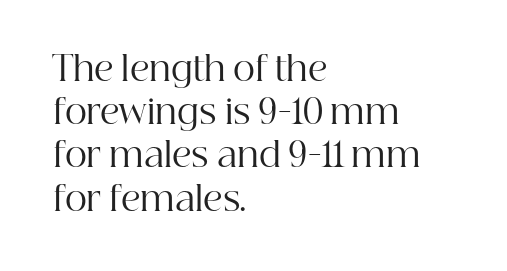
Q: Is the text bold? A: No.
Q: Is the text italic (slanted)? A: No, it is upright.
Q: Is the typeface a serif or a sans-serif typeface? A: Serif.
Q: Is the text underlined? A: No.
Q: How is the paragraph aligned? A: Left-aligned.
Q: Is the spacing between letters normal or unusually wide? A: Normal.
Q: Is the spacing between lines tight, normal or loose? A: Normal.
Q: Width (condensed, normal, or wide)? A: Normal.
Q: Stroke contrast? A: High.
Q: x-height? A: Medium.
Q: Monospaced? A: No.
